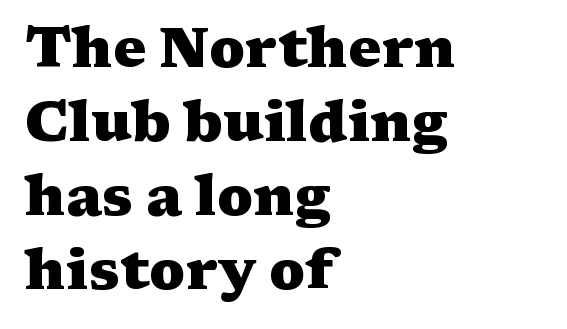
Q: Is the text bold? A: Yes.
Q: Is the text italic (slanted)? A: No, it is upright.
Q: Is the typeface a serif or a sans-serif typeface? A: Serif.
Q: Is the text underlined? A: No.
Q: How is the paragraph aligned? A: Left-aligned.
Q: Is the spacing between letters normal or unusually wide? A: Normal.
Q: Is the spacing between lines tight, normal or loose? A: Normal.
Q: Width (condensed, normal, or wide)? A: Wide.
Q: Stroke contrast? A: Medium.
Q: x-height? A: Medium.
Q: Monospaced? A: No.
